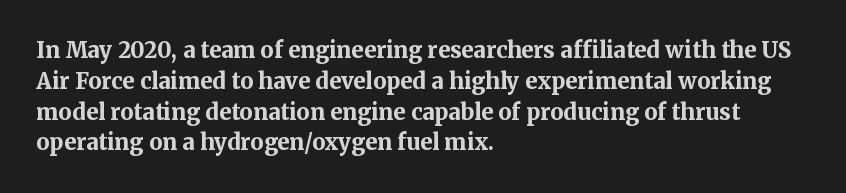
Q: Is the text bold? A: Yes.
Q: Is the text italic (slanted)? A: No, it is upright.
Q: Is the text underlined? A: No.
Q: How is the paragraph aligned? A: Left-aligned.
Q: Is the spacing between letters normal or unusually wide? A: Normal.
Q: Is the spacing between lines tight, normal or loose? A: Normal.
